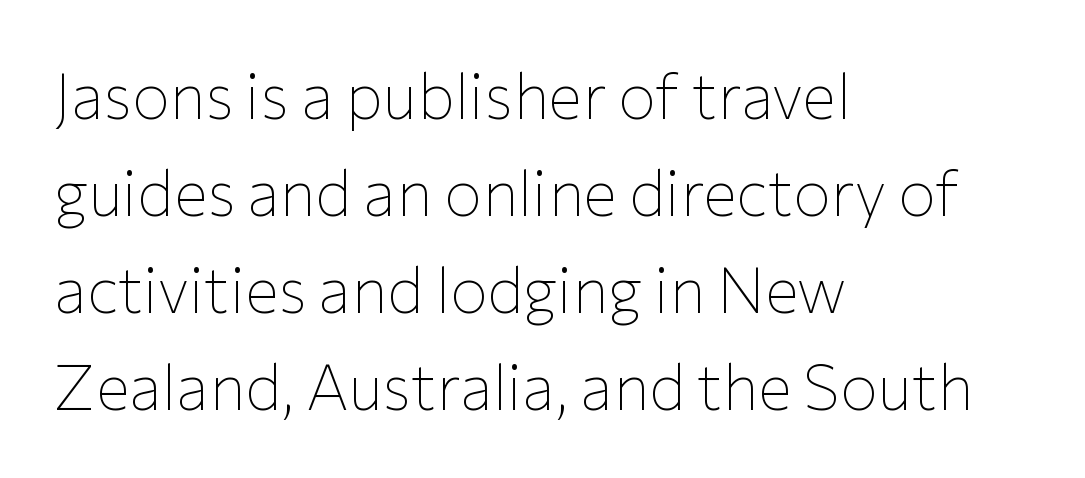
Q: Is the text bold? A: No.
Q: Is the text italic (slanted)? A: No, it is upright.
Q: Is the typeface a serif or a sans-serif typeface? A: Sans-serif.
Q: Is the text underlined? A: No.
Q: How is the paragraph aligned? A: Left-aligned.
Q: Is the spacing between letters normal or unusually wide? A: Normal.
Q: Is the spacing between lines tight, normal or loose? A: Normal.
Q: Width (condensed, normal, or wide)? A: Normal.
Q: Stroke contrast? A: Low.
Q: x-height? A: Medium.
Q: Monospaced? A: No.
